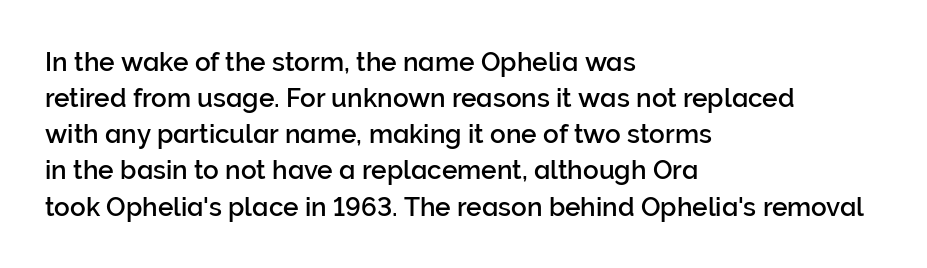
{"italic": "no", "underline": "no", "align": "left", "line_spacing": "normal", "line_spacing_ratio": 1.39, "letter_spacing": "normal", "letter_spacing_em": 0.0, "glyph_px": 26}
